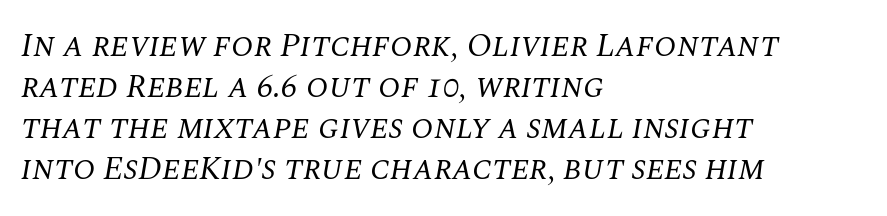
{"serif": "yes", "italic": "yes", "lean": "right", "slant_degrees": 10, "bold": "no", "weight": "regular", "width": "normal", "stroke_contrast": "medium", "x_height": "large", "monospaced": "no", "underline": "no", "align": "left", "line_spacing_ratio": 1.24, "letter_spacing": "normal", "letter_spacing_em": 0.0, "glyph_px": 33}
